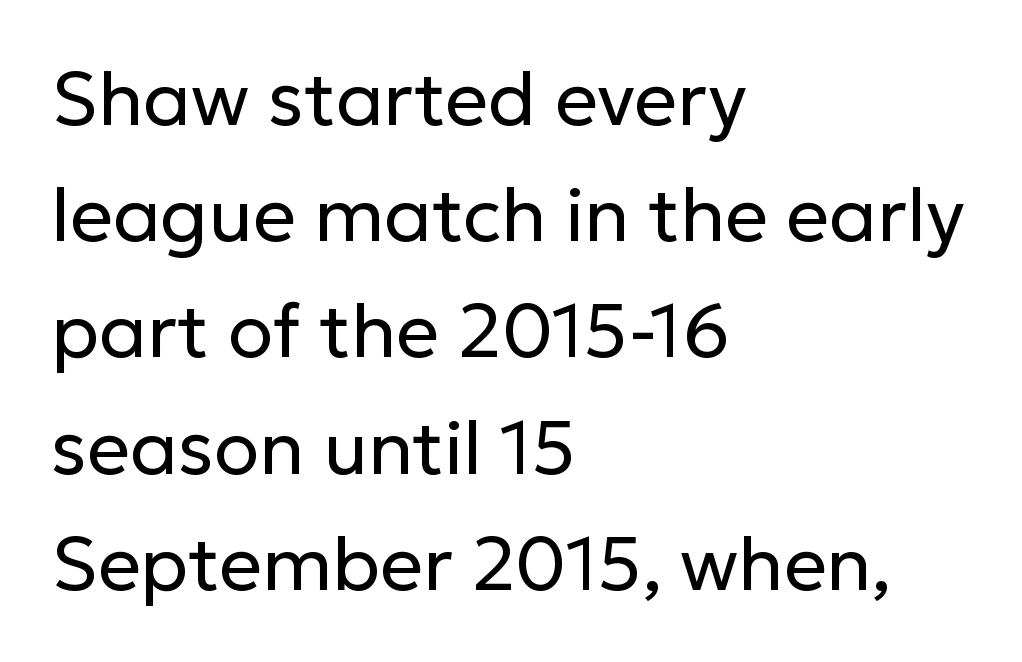
{"serif": "no", "italic": "no", "bold": "no", "weight": "regular", "width": "normal", "stroke_contrast": "low", "x_height": "medium", "monospaced": "no", "underline": "no", "align": "left", "line_spacing": "normal", "line_spacing_ratio": 1.55, "letter_spacing": "normal", "letter_spacing_em": 0.0, "glyph_px": 75}
